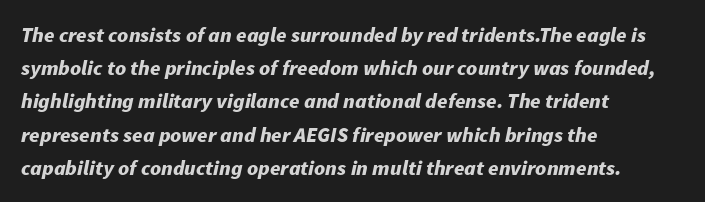
Q: Is the text bold? A: Yes.
Q: Is the text italic (slanted)? A: Yes, it leans right by about 11 degrees.
Q: Is the text underlined? A: No.
Q: How is the paragraph aligned? A: Left-aligned.
Q: Is the spacing between letters normal or unusually wide? A: Normal.
Q: Is the spacing between lines tight, normal or loose? A: Normal.
